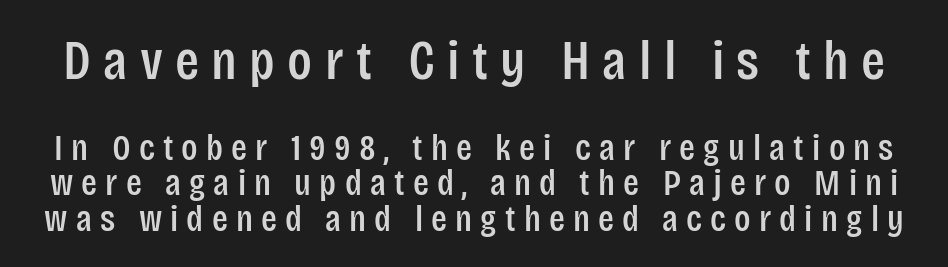
{"serif": "no", "italic": "no", "width": "condensed", "stroke_contrast": "low", "x_height": "large", "monospaced": "no", "underline": "no", "line_spacing": "tight", "line_spacing_ratio": 0.96, "letter_spacing": "wide", "letter_spacing_em": 0.22, "larger_block": "first", "size_ratio": 1.51, "glyph_px": 56}
